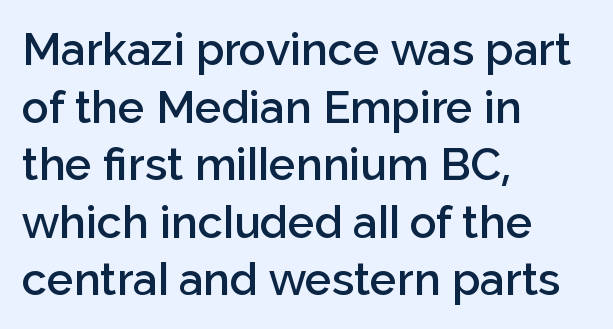
Summary of vertical rhythm: regular, with standard interline spacing. The zone under the glyphs is completely vacant. These lines are composed in type without serifs. Character widths vary here, with narrow letters taking less room than wide ones.
